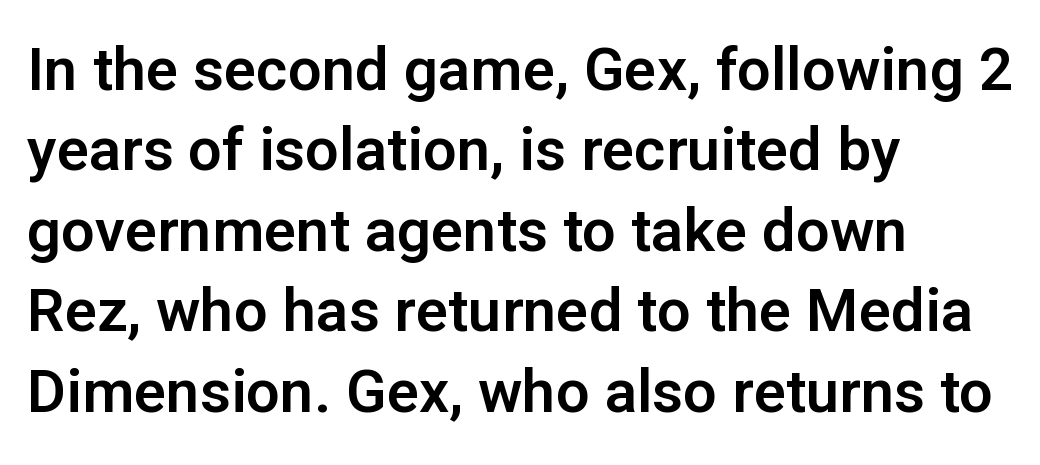
The image shows 60 px sans-serif type, upright; set left-aligned, normal line spacing (1.34x), normal letter spacing, not underlined; low stroke contrast and a medium x-height.
